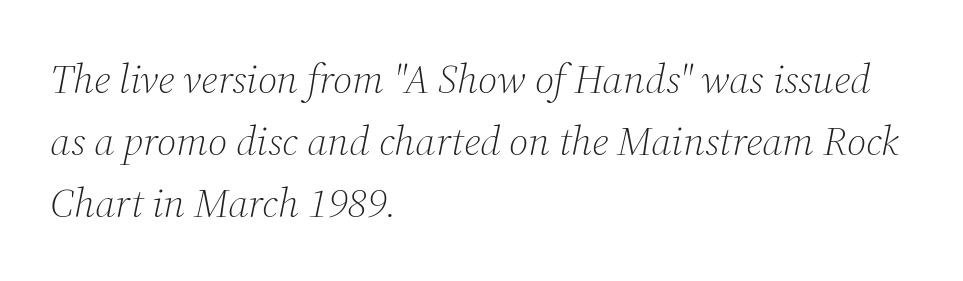
The image shows 41 px light serif type, italic (leaning right); set left-aligned, normal line spacing (1.51x), normal letter spacing, not underlined; medium stroke contrast and a medium x-height.
